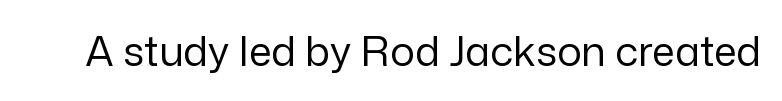
The image shows 41 px regular-weight sans-serif type, upright; set normal letter spacing, not underlined; low stroke contrast and a medium x-height.
